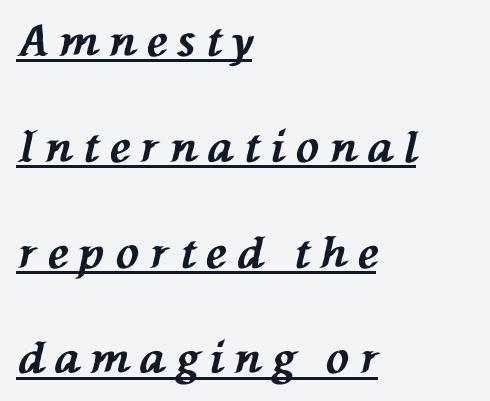
The image shows 43 px bold type, italic (leaning left); set left-aligned, loose line spacing (2.46x), unusually wide letter spacing (+0.25 em), underlined; medium stroke contrast and a medium x-height.
